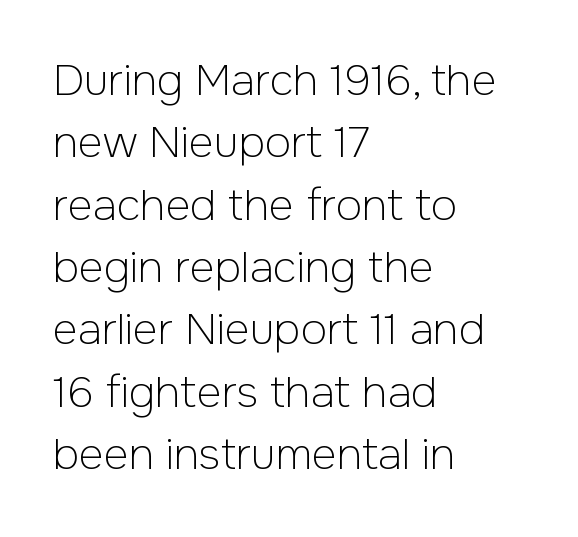
Descender tails drop into unmarked territory. You can tell it's not italic because the verticals are truly vertical. These lines are composed in type without serifs. One-word summary of the alignment: left. Words appear dense and cohesive because spacing is normal. The passage shown is not bold in any degree.
